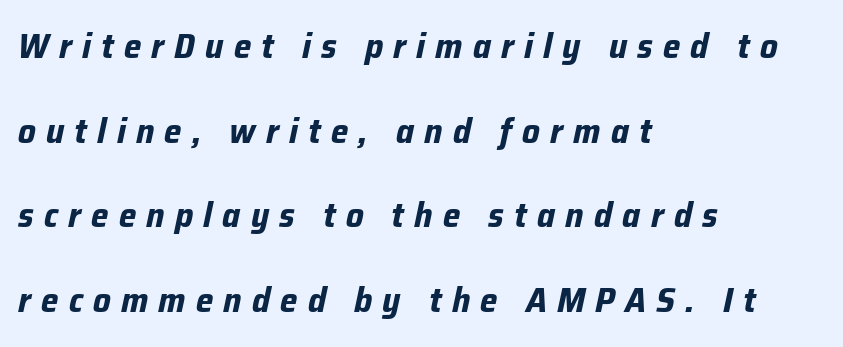
Q: Is the text bold? A: Yes.
Q: Is the text italic (slanted)? A: Yes, it leans right by about 12 degrees.
Q: Is the text underlined? A: No.
Q: How is the paragraph aligned? A: Left-aligned.
Q: Is the spacing between letters normal or unusually wide? A: Unusually wide.
Q: Is the spacing between lines tight, normal or loose? A: Loose.
Q: Width (condensed, normal, or wide)? A: Normal.
Q: Stroke contrast? A: Low.
Q: x-height? A: Medium.
Q: Monospaced? A: No.
